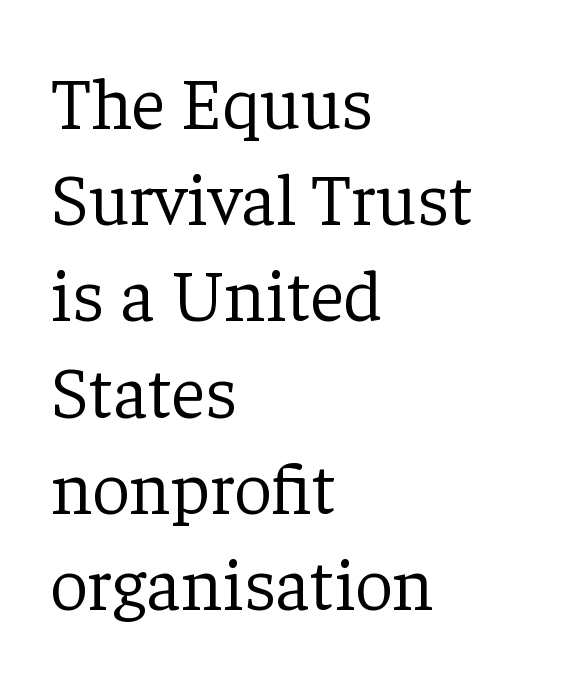
A classic flush-left, rag-right setting is used for this passage. What stands out about the letter spacing? Nothing — it is the standard amount. When letters stand straight like this, we call the style roman or upright. The rendering uses natural spacing where letterforms have individual widths. Normally led — the rows are evenly, conventionally spaced. Are there feet on the stems? There are — it's a serif.
